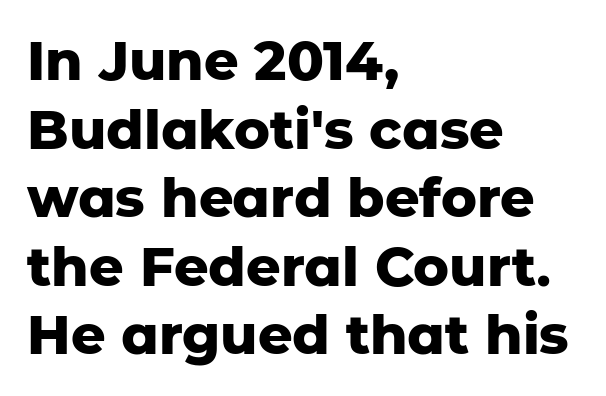
A clean baseline with only descenders dipping below it. Weight: bold. Between one letter and the next there's only the usual sliver of space. The type family on display is of the sans-serif kind. The rows are spaced the way most documents space them. Notice how the stems are strictly vertical — no italics here.
